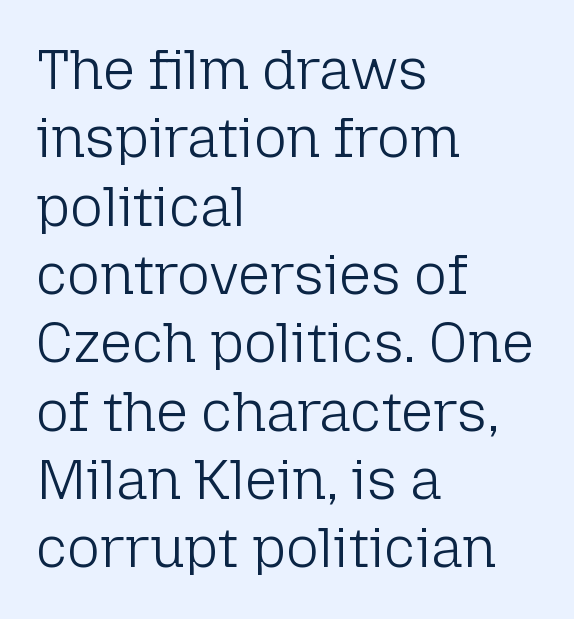
Q: Is the text bold? A: No.
Q: Is the text italic (slanted)? A: No, it is upright.
Q: Is the typeface a serif or a sans-serif typeface? A: Sans-serif.
Q: Is the text underlined? A: No.
Q: How is the paragraph aligned? A: Left-aligned.
Q: Is the spacing between letters normal or unusually wide? A: Normal.
Q: Width (condensed, normal, or wide)? A: Normal.
Q: Stroke contrast? A: Low.
Q: x-height? A: Medium.
Q: Monospaced? A: No.
